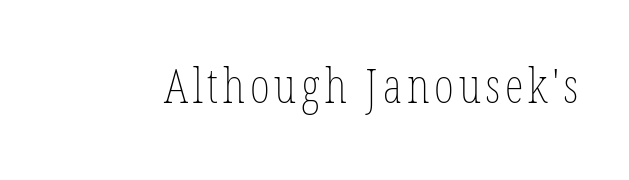
Varying glyph widths throughout — classic text-font behaviour. The gap between lines stays unmarked. When letters stand straight like this, we call the style roman or upright. The letterforms sit at book weight or below.
